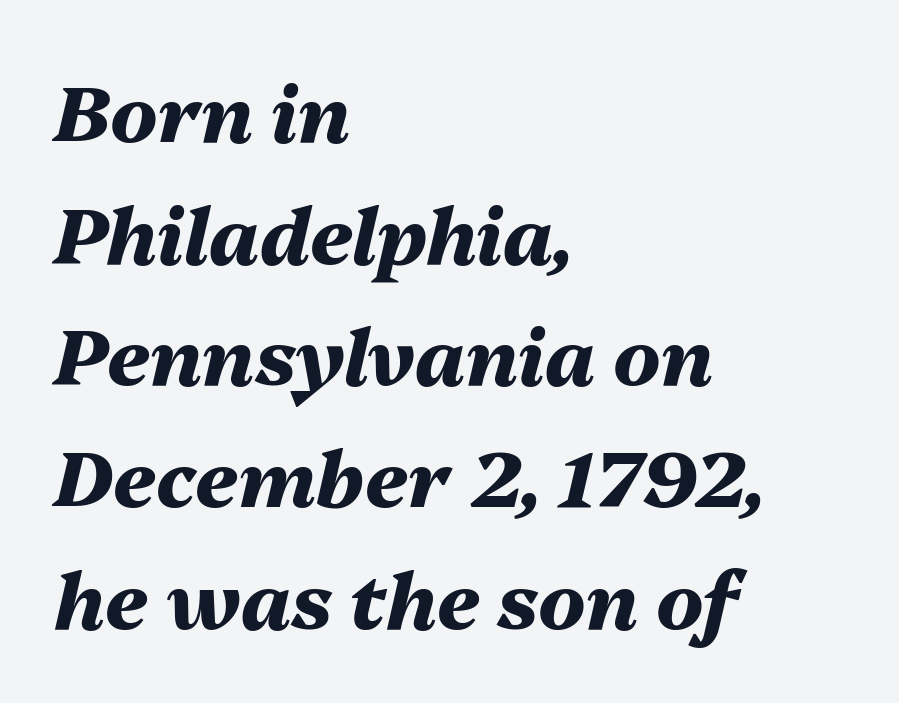
{"italic": "yes", "lean": "right", "slant_degrees": 13, "bold": "yes", "weight": "heavy", "width": "normal", "stroke_contrast": "medium", "x_height": "medium", "monospaced": "no", "underline": "no", "align": "left", "line_spacing": "normal", "line_spacing_ratio": 1.56, "letter_spacing": "normal", "letter_spacing_em": 0.0, "glyph_px": 78}
